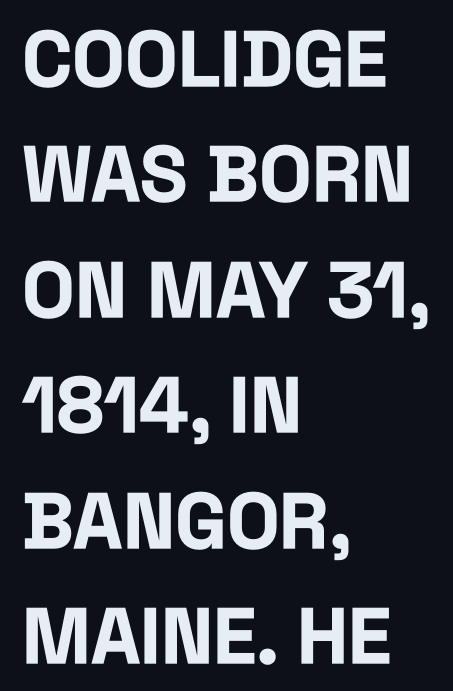
{"serif": "no", "italic": "no", "bold": "yes", "weight": "bold", "width": "condensed", "stroke_contrast": "low", "x_height": "large", "monospaced": "no", "underline": "no", "align": "left", "line_spacing": "normal", "line_spacing_ratio": 1.48, "letter_spacing": "normal", "letter_spacing_em": 0.0, "glyph_px": 78}
